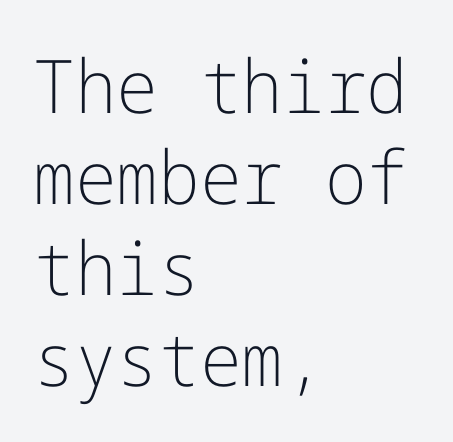
Q: Is the text bold? A: No.
Q: Is the text italic (slanted)? A: No, it is upright.
Q: Is the typeface a serif or a sans-serif typeface? A: Sans-serif.
Q: Is the text underlined? A: No.
Q: How is the paragraph aligned? A: Left-aligned.
Q: Is the spacing between letters normal or unusually wide? A: Normal.
Q: Width (condensed, normal, or wide)? A: Normal.
Q: Stroke contrast? A: Low.
Q: x-height? A: Medium.
